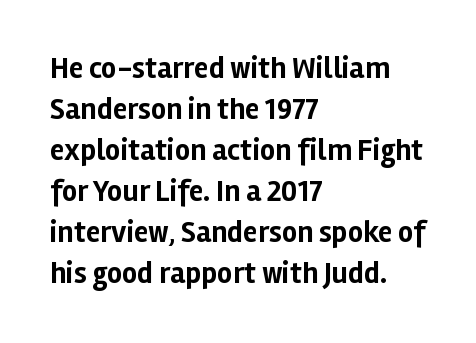
Q: Is the text bold? A: Yes.
Q: Is the text italic (slanted)? A: No, it is upright.
Q: Is the typeface a serif or a sans-serif typeface? A: Sans-serif.
Q: Is the text underlined? A: No.
Q: How is the paragraph aligned? A: Left-aligned.
Q: Is the spacing between letters normal or unusually wide? A: Normal.
Q: Is the spacing between lines tight, normal or loose? A: Normal.
Q: Width (condensed, normal, or wide)? A: Normal.
Q: Stroke contrast? A: Low.
Q: x-height? A: Medium.
Q: Monospaced? A: No.
